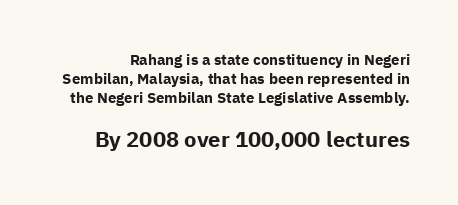
{"italic": "no", "bold": "yes", "underline": "no", "line_spacing": "normal", "line_spacing_ratio": 1.27, "letter_spacing": "normal", "letter_spacing_em": 0.0, "larger_block": "second", "size_ratio": 1.47, "glyph_px": 22}
